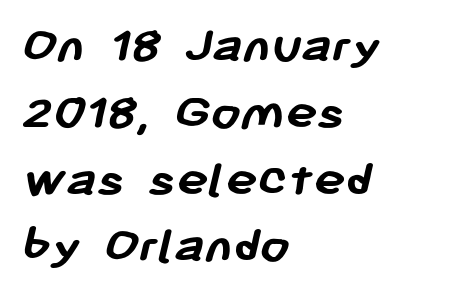
{"serif": "no", "bold": "yes", "weight": "semibold", "width": "normal", "stroke_contrast": "low", "x_height": "medium", "monospaced": "no", "underline": "no", "align": "left", "line_spacing": "normal", "line_spacing_ratio": 1.26, "letter_spacing": "normal", "letter_spacing_em": 0.0, "glyph_px": 53}
